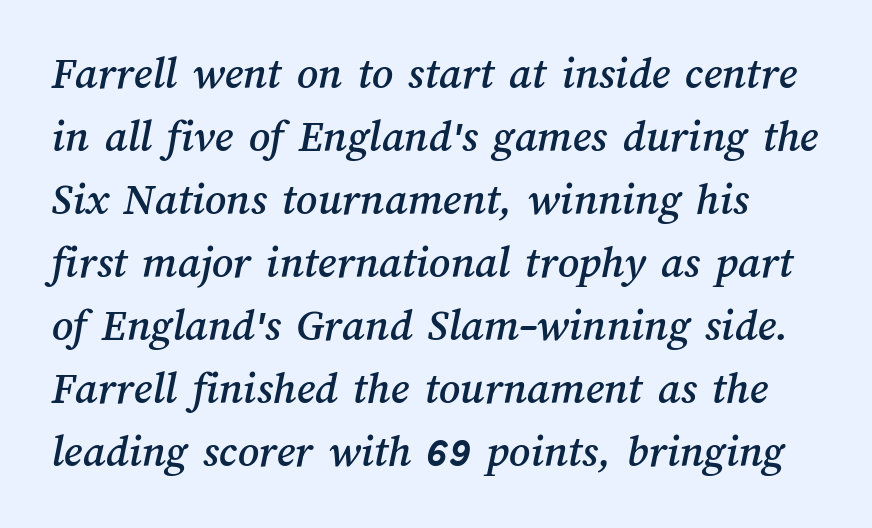
{"width": "normal", "stroke_contrast": "medium", "x_height": "medium", "monospaced": "no", "underline": "no", "line_spacing": "normal", "line_spacing_ratio": 1.37, "letter_spacing": "normal", "letter_spacing_em": 0.0, "glyph_px": 46}
